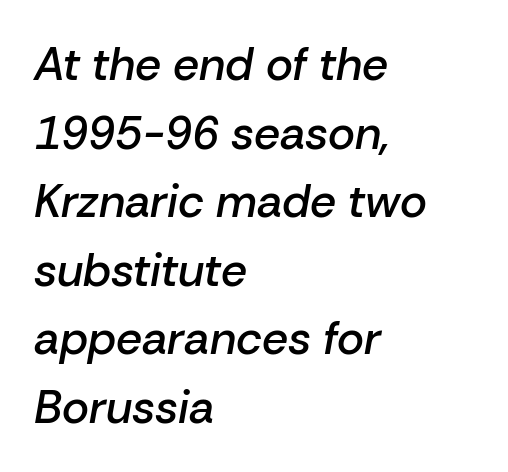
The image shows 46 px semibold type, italic (leaning right); set left-aligned, normal line spacing (1.49x), normal letter spacing, not underlined; low stroke contrast and a medium x-height.
